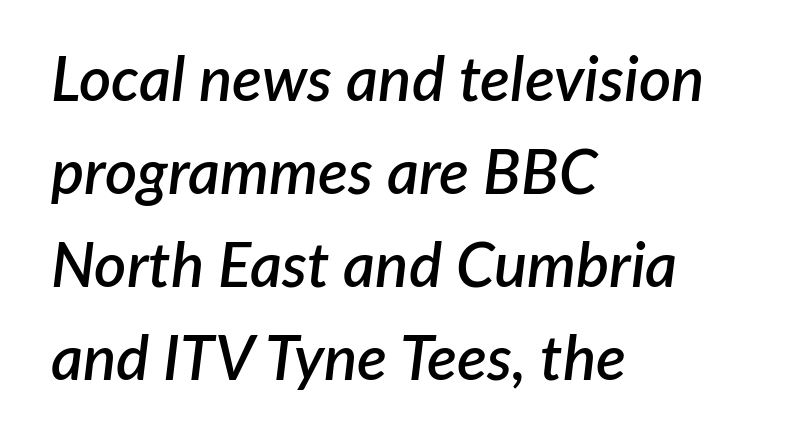
{"italic": "yes", "lean": "right", "slant_degrees": 7, "bold": "semi", "weight": "semibold", "width": "normal", "stroke_contrast": "low", "x_height": "medium", "monospaced": "no", "underline": "no", "align": "left", "line_spacing": "normal", "line_spacing_ratio": 1.5, "letter_spacing": "normal", "letter_spacing_em": 0.0, "glyph_px": 62}
